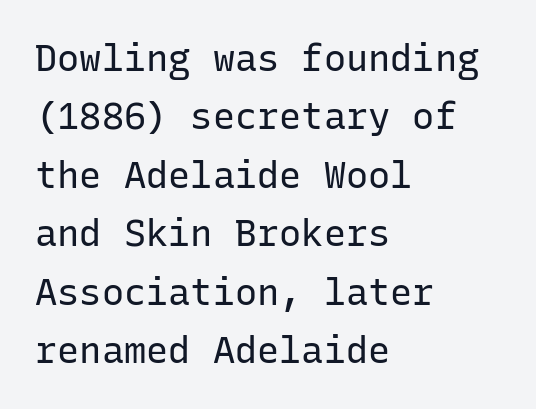
Q: Is the text bold? A: No.
Q: Is the text italic (slanted)? A: No, it is upright.
Q: Is the typeface a serif or a sans-serif typeface? A: Sans-serif.
Q: Is the text underlined? A: No.
Q: How is the paragraph aligned? A: Left-aligned.
Q: Is the spacing between letters normal or unusually wide? A: Normal.
Q: Is the spacing between lines tight, normal or loose? A: Normal.
Q: Width (condensed, normal, or wide)? A: Normal.
Q: Stroke contrast? A: Low.
Q: x-height? A: Medium.
Q: Monospaced? A: Yes.
